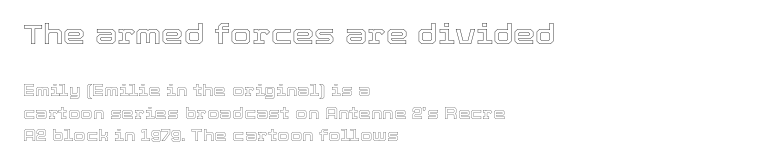
Proportional: the letters do not fall into vertical columns. The ragged edge is on the right, which tells us the setting is flush left. These lines keep a tight, regular rhythm from letter to letter. The first block has been scaled up relative to the second. Bare-footed words on every line. Unlike italic type, these characters show no tilt at all.
